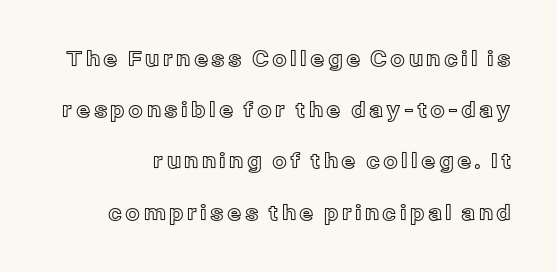
The image shows 21 px text type, upright; set loose line spacing (2.44x), not underlined.
